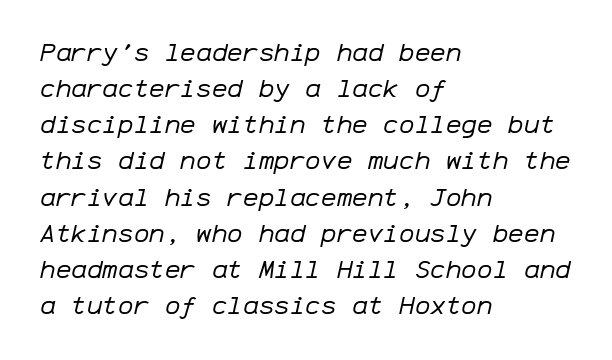
What's the leading like? Ordinary, nothing unusual. The paragraph has a hard left edge and a soft right edge. The glyphs look as if they've been sheared to an angle. The space beneath each line is pristine and unruled. Tracking value appears to be zero — textbook default spacing. Each stroke keeps to a modest, everyday thickness or less.
